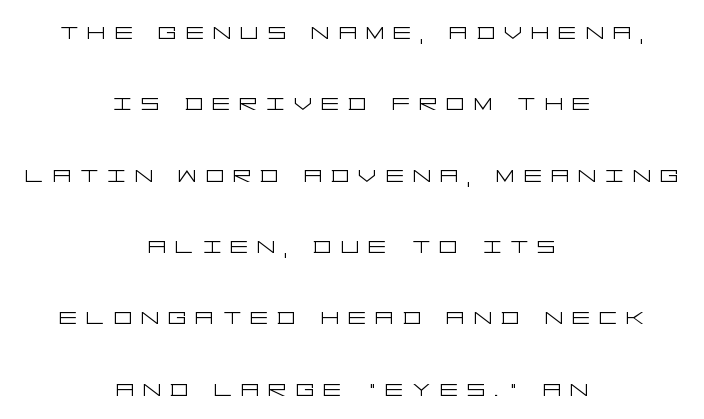
{"serif": "no", "italic": "no", "bold": "no", "weight": "light", "width": "wide", "stroke_contrast": "low", "x_height": "large", "underline": "no", "align": "center", "line_spacing": "loose", "line_spacing_ratio": 2.46, "letter_spacing": "wide", "letter_spacing_em": 0.3, "glyph_px": 29}
